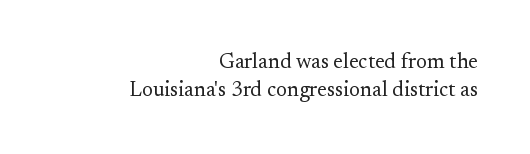
Q: Is the text bold? A: No.
Q: Is the text italic (slanted)? A: No, it is upright.
Q: Is the text underlined? A: No.
Q: How is the paragraph aligned? A: Right-aligned.
Q: Is the spacing between letters normal or unusually wide? A: Normal.
Q: Is the spacing between lines tight, normal or loose? A: Normal.
